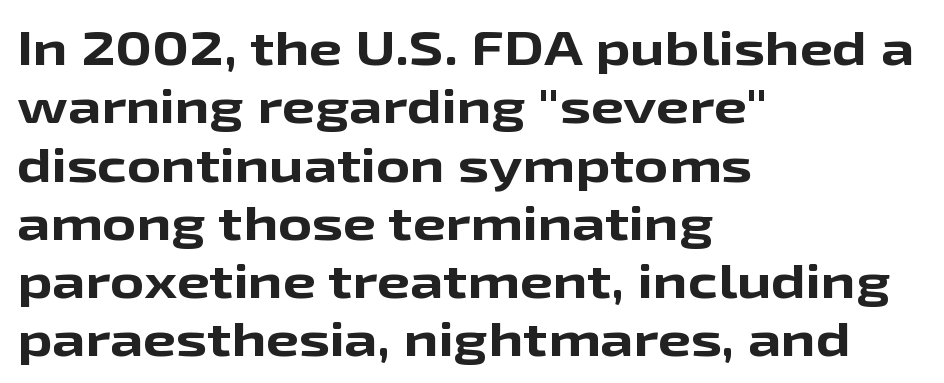
The image shows 47 px bold, wide sans-serif type, upright; set left-aligned, line spacing 1.24x, normal letter spacing, not underlined; low stroke contrast and a medium x-height.
